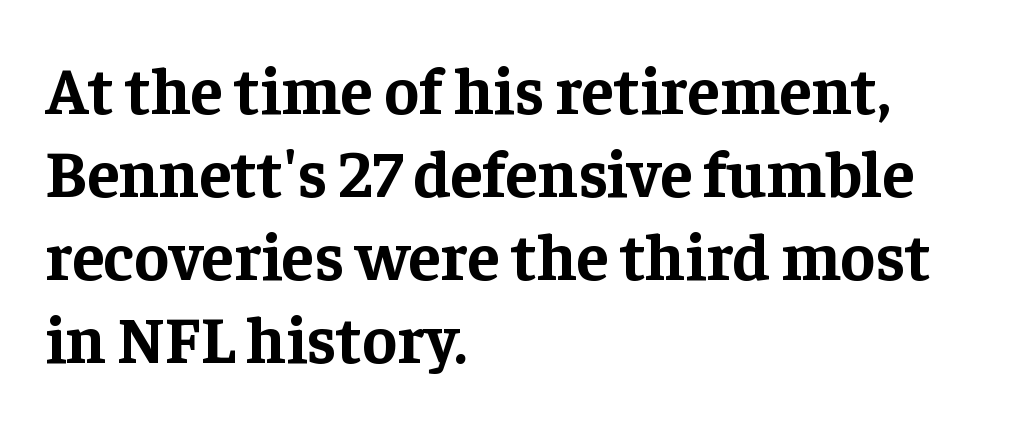
{"serif": "yes", "italic": "no", "bold": "yes", "weight": "bold", "width": "normal", "stroke_contrast": "low", "x_height": "medium", "monospaced": "no", "underline": "no", "align": "left", "line_spacing": "normal", "line_spacing_ratio": 1.26, "letter_spacing": "normal", "letter_spacing_em": 0.0, "glyph_px": 66}
